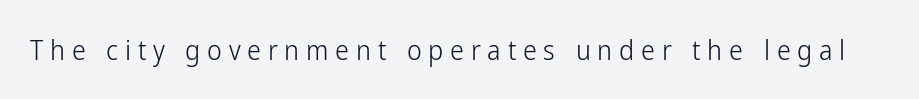
If you drew a line through each stem, it would be perfectly vertical. No feet cap the strokes, marking this as sans-serif type. Rule under the text: the space is simply empty. This is not heavy type; no bold has been used. Loose tracking; the words dissolve into strings of separated letters.
